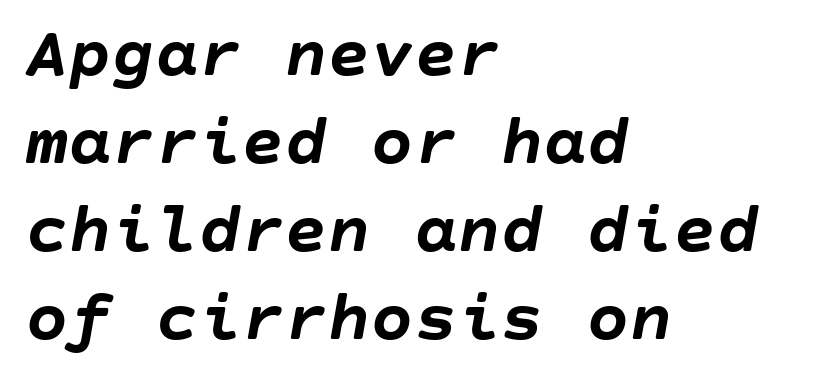
{"italic": "yes", "lean": "right", "slant_degrees": 10, "bold": "yes", "weight": "semibold", "width": "normal", "stroke_contrast": "low", "x_height": "large", "underline": "no", "align": "left", "line_spacing_ratio": 1.22, "letter_spacing": "normal", "letter_spacing_em": 0.0, "glyph_px": 72}
